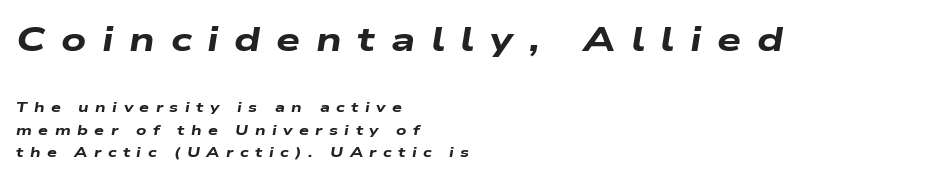
Q: Is the text bold? A: Yes.
Q: Is the text italic (slanted)? A: Yes, it leans right by about 9 degrees.
Q: Is the text underlined? A: No.
Q: How is the paragraph aligned? A: Left-aligned.
Q: Is the spacing between letters normal or unusually wide? A: Unusually wide.
Q: Is the spacing between lines tight, normal or loose? A: Normal.
Q: Which block of text is set in a larger size, the first (top) or the second (bottom)? A: The first (top) one.
Q: Width (condensed, normal, or wide)? A: Wide.
Q: Stroke contrast? A: Low.
Q: x-height? A: Medium.
Q: Monospaced? A: No.
